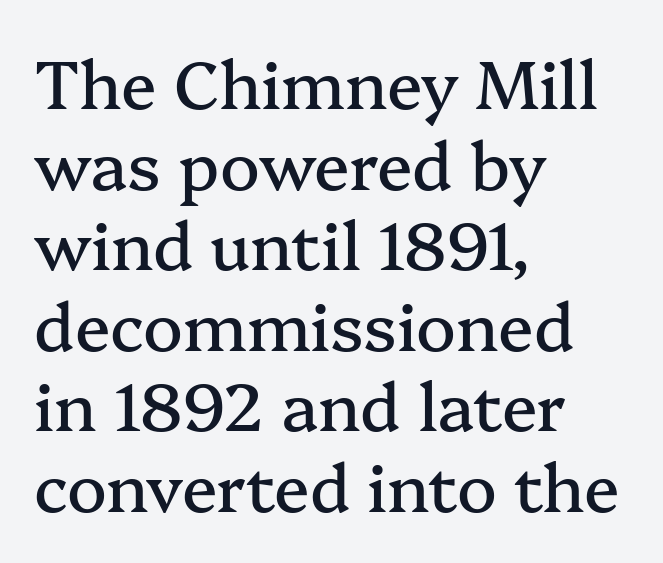
Do the characters align in a grid? No, the font is proportional. A roman cut, with each character standing at attention. Caption: multi-line text, flush left, ragged right. This is serif lettering, the kind often seen in printed books. Characters follow at the spacing the type designer built in.
